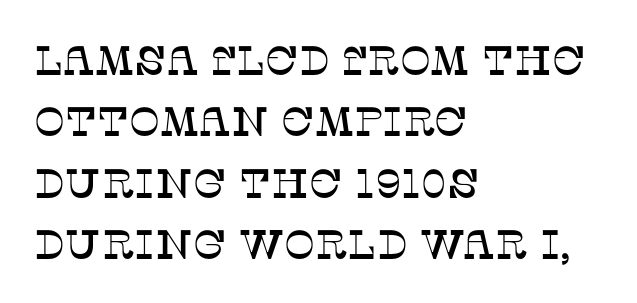
{"serif": "yes", "italic": "no", "width": "normal", "stroke_contrast": "low", "x_height": "large", "monospaced": "no", "underline": "no", "align": "left", "line_spacing": "normal", "line_spacing_ratio": 1.5, "letter_spacing": "normal", "letter_spacing_em": 0.0, "glyph_px": 41}
